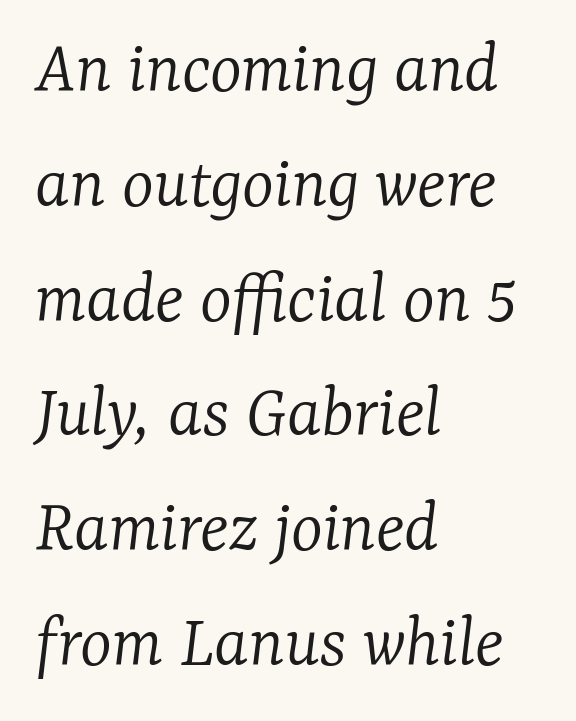
The image shows 76 px light serif type, italic (leaning right); set left-aligned, normal line spacing (1.51x), normal letter spacing, not underlined; low stroke contrast and a medium x-height.
